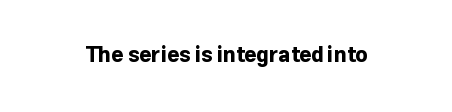
Q: Is the text bold? A: Yes.
Q: Is the text italic (slanted)? A: No, it is upright.
Q: Is the text underlined? A: No.
Q: How is the paragraph aligned? A: Centered.
Q: Is the spacing between letters normal or unusually wide? A: Normal.
